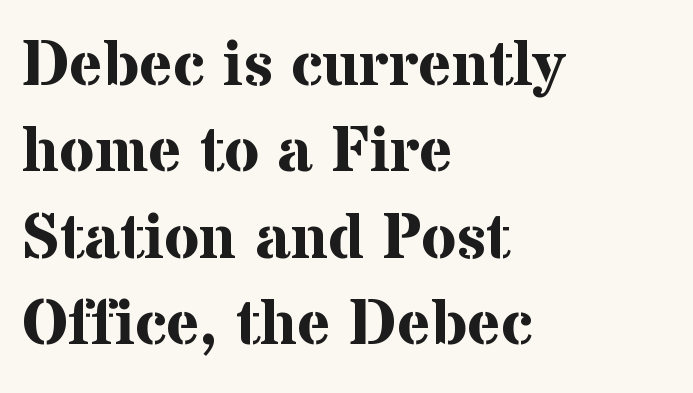
Q: Is the text bold? A: Yes.
Q: Is the text italic (slanted)? A: No, it is upright.
Q: Is the typeface a serif or a sans-serif typeface? A: Serif.
Q: Is the text underlined? A: No.
Q: How is the paragraph aligned? A: Left-aligned.
Q: Is the spacing between letters normal or unusually wide? A: Normal.
Q: Is the spacing between lines tight, normal or loose? A: Normal.
Q: Width (condensed, normal, or wide)? A: Normal.
Q: Stroke contrast? A: Medium.
Q: x-height? A: Medium.
Q: Monospaced? A: No.
